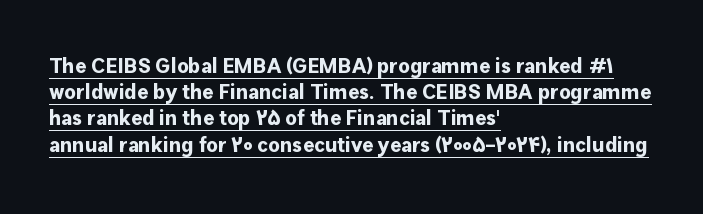
{"italic": "no", "bold": "yes", "underline": "yes", "align": "left", "line_spacing": "normal", "line_spacing_ratio": 1.25, "letter_spacing": "normal", "letter_spacing_em": 0.0, "glyph_px": 21}
